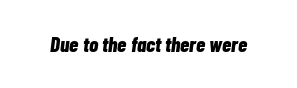
The image shows 21 px bold type, italic (leaning right); set normal letter spacing, not underlined.
